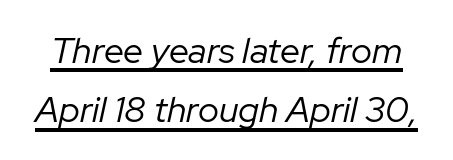
The image shows 36 px regular-weight type, italic (leaning right); set normal line spacing (1.65x), normal letter spacing, underlined; low stroke contrast and a medium x-height.
